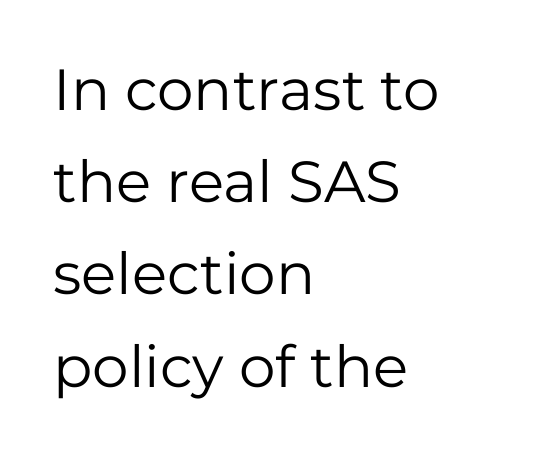
{"serif": "no", "italic": "no", "bold": "no", "weight": "regular", "width": "normal", "stroke_contrast": "low", "x_height": "medium", "monospaced": "no", "underline": "no", "align": "left", "line_spacing": "normal", "line_spacing_ratio": 1.59, "letter_spacing": "normal", "letter_spacing_em": 0.0, "glyph_px": 58}
